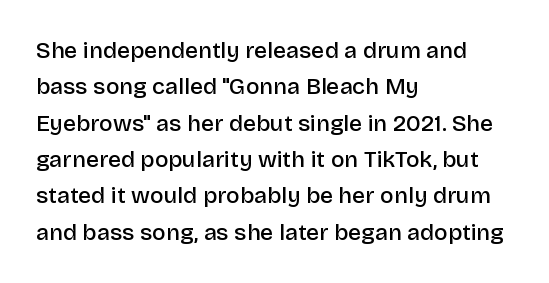
The image shows 23 px text type, upright; set left-aligned, normal line spacing (1.58x), normal letter spacing, not underlined.
